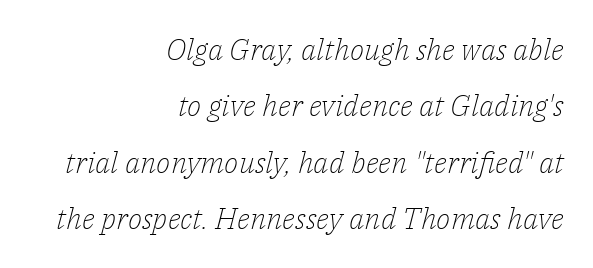
The image shows 30 px light serif type, italic (leaning right); set right-aligned, line spacing 1.88x, normal letter spacing, not underlined; low stroke contrast and a medium x-height.
